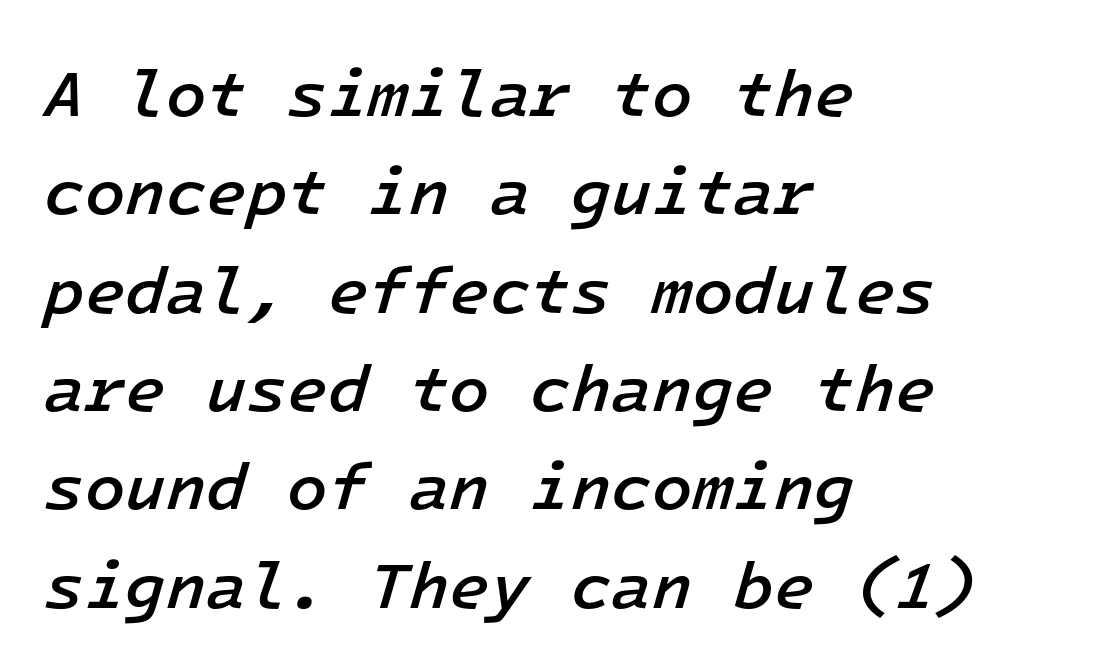
The image shows 66 px semibold type, italic (leaning right), monospaced; set left-aligned, normal line spacing (1.49x), normal letter spacing, not underlined; low stroke contrast and a medium x-height.
